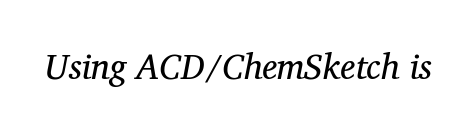
{"serif": "yes", "italic": "yes", "lean": "right", "slant_degrees": 12, "bold": "no", "weight": "regular", "width": "normal", "stroke_contrast": "medium", "x_height": "medium", "monospaced": "no", "underline": "no", "letter_spacing": "normal", "letter_spacing_em": 0.0, "glyph_px": 35}
